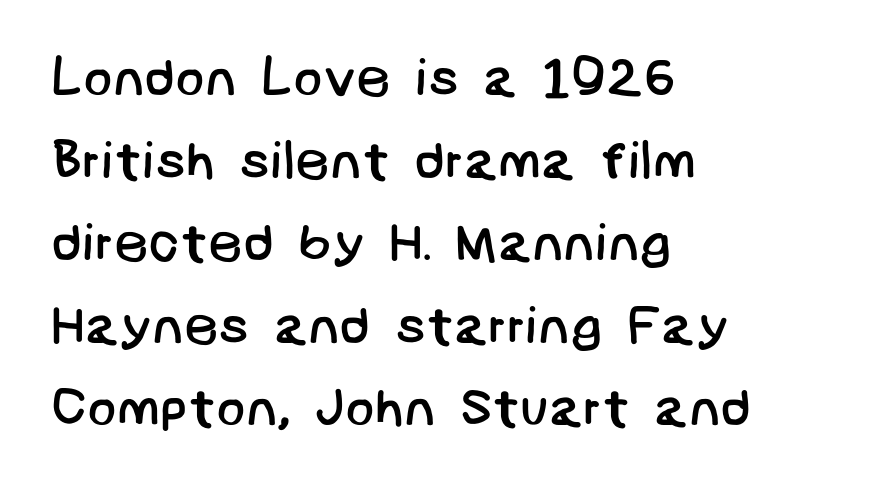
Each stroke keeps to a modest, everyday thickness or less. Line beginnings align vertically; line endings do not. Underline: absent. These lines keep a tight, regular rhythm from letter to letter. The designer left line spacing at the default. The font family rendered here belongs to the sans-serif group.
